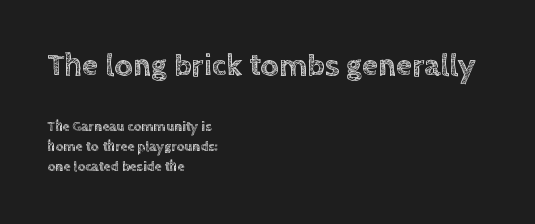
Q: Is the text italic (slanted)? A: No, it is upright.
Q: Is the text underlined? A: No.
Q: How is the paragraph aligned? A: Left-aligned.
Q: Is the spacing between letters normal or unusually wide? A: Normal.
Q: Is the spacing between lines tight, normal or loose? A: Normal.
Q: Which block of text is set in a larger size, the first (top) or the second (bottom)? A: The first (top) one.
Q: Width (condensed, normal, or wide)? A: Normal.
Q: x-height? A: Large.
Q: Monospaced? A: No.
